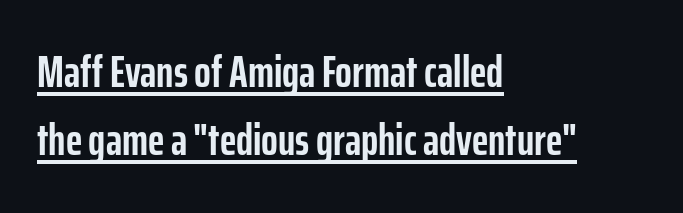
A typesetter would call this proportional, since set widths differ per character. Caption: lettering with a line underneath. Short and long lines alike share a common starting point at left. To sum up the face: it is a sans, with no serifs.
